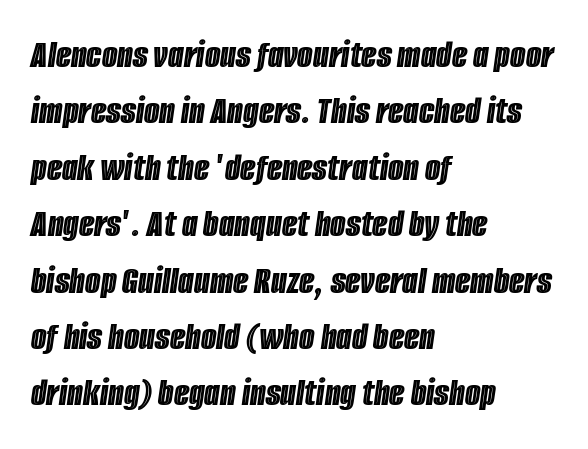
Q: Is the text italic (slanted)? A: Yes, it leans right by about 8 degrees.
Q: Is the text underlined? A: No.
Q: How is the paragraph aligned? A: Left-aligned.
Q: Is the spacing between letters normal or unusually wide? A: Normal.
Q: Is the spacing between lines tight, normal or loose? A: Normal.
Q: Width (condensed, normal, or wide)? A: Condensed.
Q: x-height? A: Large.
Q: Monospaced? A: No.
